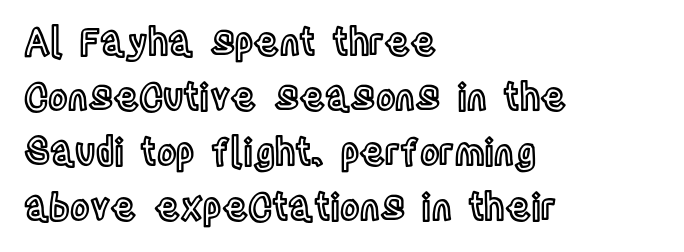
Q: Is the text italic (slanted)? A: No, it is upright.
Q: Is the text underlined? A: No.
Q: How is the paragraph aligned? A: Left-aligned.
Q: Is the spacing between letters normal or unusually wide? A: Normal.
Q: Is the spacing between lines tight, normal or loose? A: Normal.
Q: Width (condensed, normal, or wide)? A: Condensed.
Q: x-height? A: Large.
Q: Monospaced? A: No.
